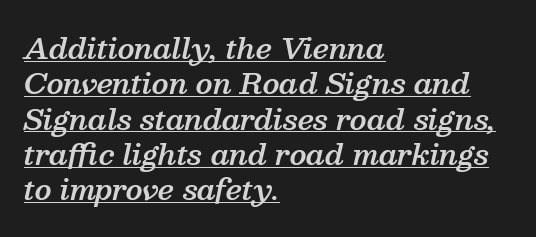
The rendering uses a moderate line-height, typical for paragraphs. This rendering uses left alignment, leaving the right contour irregular. The typesetting leans somewhat heavy: a semibold. Like a heading marked for emphasis, these lines bear an underscore. Typographically, this falls in the serif category.
